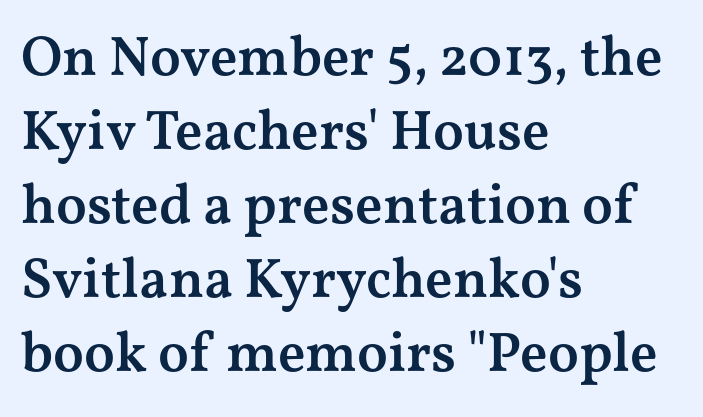
The image shows 56 px semibold, wide serif type, upright; set left-aligned, normal line spacing (1.32x), normal letter spacing, not underlined; medium stroke contrast and a medium x-height.
